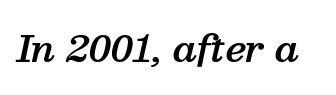
Q: Is the text bold? A: Semi-bold.
Q: Is the text italic (slanted)? A: Yes, it leans right by about 13 degrees.
Q: Is the typeface a serif or a sans-serif typeface? A: Serif.
Q: Is the text underlined? A: No.
Q: Is the spacing between letters normal or unusually wide? A: Normal.
Q: Width (condensed, normal, or wide)? A: Normal.
Q: Stroke contrast? A: Medium.
Q: x-height? A: Medium.
Q: Monospaced? A: No.
